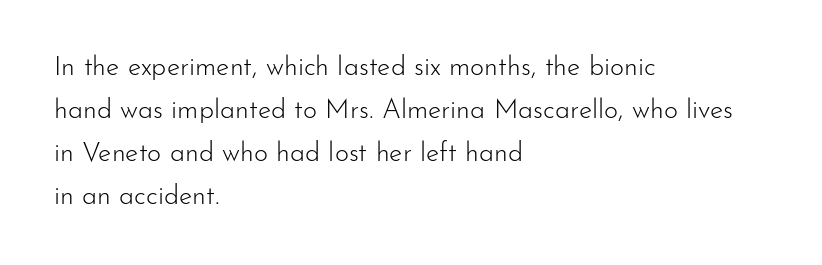
{"italic": "no", "bold": "no", "underline": "no", "align": "left", "line_spacing": "normal", "line_spacing_ratio": 1.59, "letter_spacing": "normal", "letter_spacing_em": 0.0, "glyph_px": 27}
